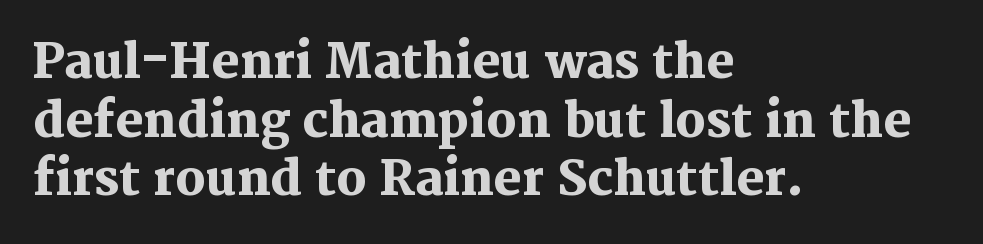
Q: Is the text bold? A: Yes.
Q: Is the text italic (slanted)? A: No, it is upright.
Q: Is the typeface a serif or a sans-serif typeface? A: Serif.
Q: Is the text underlined? A: No.
Q: How is the paragraph aligned? A: Left-aligned.
Q: Is the spacing between letters normal or unusually wide? A: Normal.
Q: Is the spacing between lines tight, normal or loose? A: Normal.
Q: Width (condensed, normal, or wide)? A: Normal.
Q: Stroke contrast? A: Medium.
Q: x-height? A: Medium.
Q: Monospaced? A: No.
